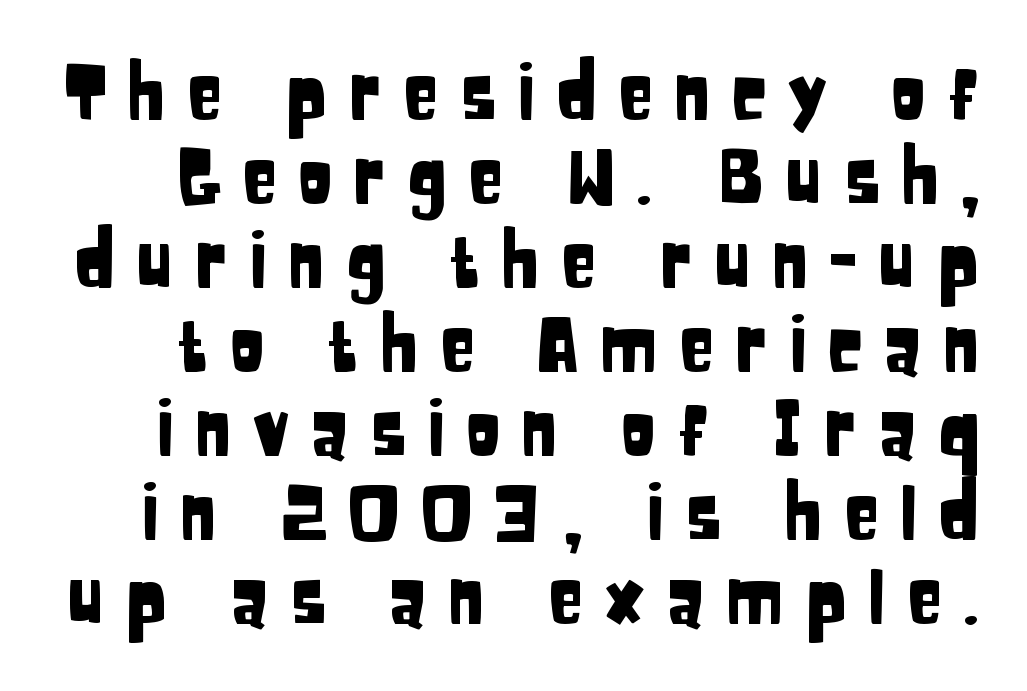
Q: Is the text italic (slanted)? A: No, it is upright.
Q: Is the typeface a serif or a sans-serif typeface? A: Sans-serif.
Q: Is the text underlined? A: No.
Q: Is the spacing between letters normal or unusually wide? A: Unusually wide.
Q: Is the spacing between lines tight, normal or loose? A: Tight.
Q: Width (condensed, normal, or wide)? A: Condensed.
Q: Stroke contrast? A: Low.
Q: x-height? A: Large.
Q: Monospaced? A: No.
